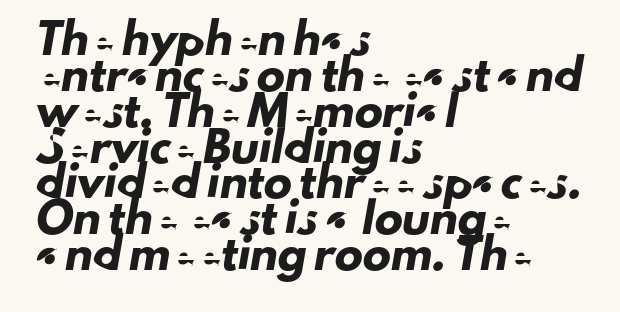
Q: Is the typeface a serif or a sans-serif typeface? A: Sans-serif.
Q: Is the text underlined? A: No.
Q: How is the paragraph aligned? A: Left-aligned.
Q: Is the spacing between letters normal or unusually wide? A: Normal.
Q: Is the spacing between lines tight, normal or loose? A: Normal.
Q: Width (condensed, normal, or wide)? A: Normal.
Q: Stroke contrast? A: Low.
Q: x-height? A: Small.
Q: Monospaced? A: No.
